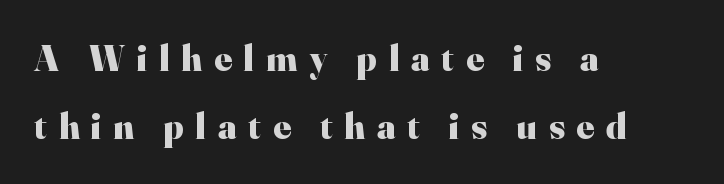
{"serif": "yes", "italic": "no", "bold": "yes", "weight": "heavy", "width": "normal", "stroke_contrast": "high", "x_height": "small", "monospaced": "no", "underline": "no", "align": "left", "line_spacing_ratio": 1.84, "letter_spacing": "wide", "letter_spacing_em": 0.32, "glyph_px": 37}
